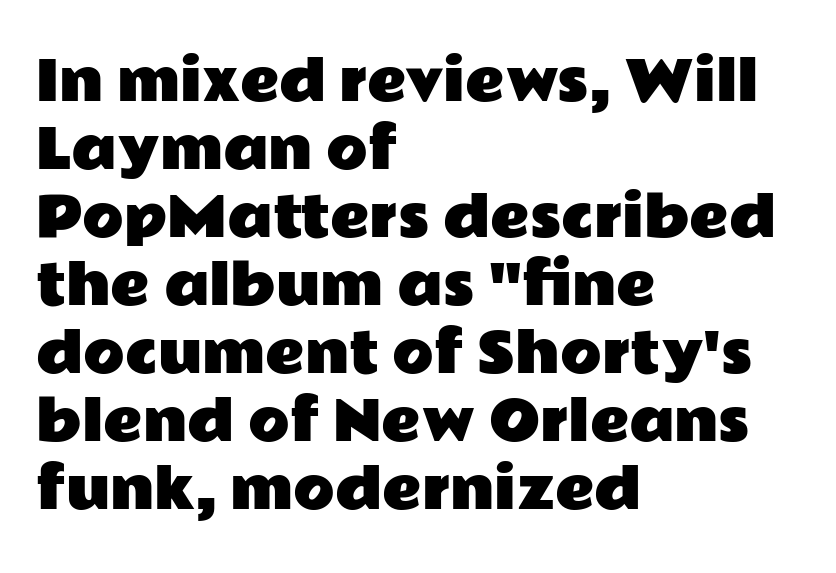
The image shows 54 px wide sans-serif type, upright; set left-aligned, normal line spacing (1.26x), normal letter spacing, not underlined; low stroke contrast and a medium x-height.
